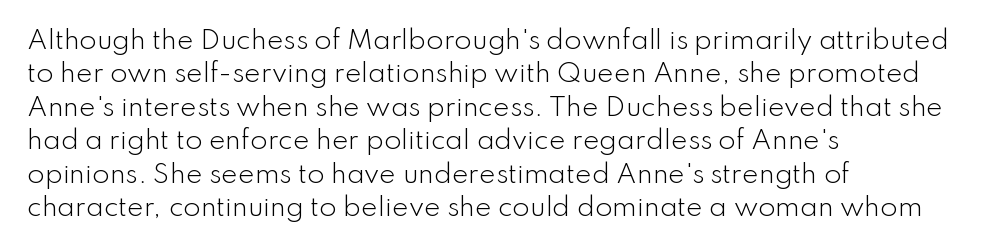
{"italic": "no", "bold": "no", "underline": "no", "align": "left", "line_spacing": "normal", "line_spacing_ratio": 1.34, "letter_spacing": "normal", "letter_spacing_em": 0.0, "glyph_px": 25}
